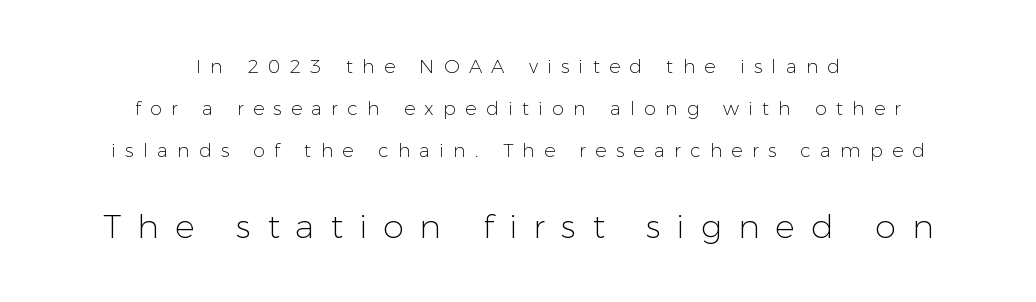
Is this a fixed-width face? No — the glyphs have proportional, varying widths. Grotesque or geometric, the face here clearly has no serifs. Do the letters lean? They stand straight. Quick note: interline space is abundant.
